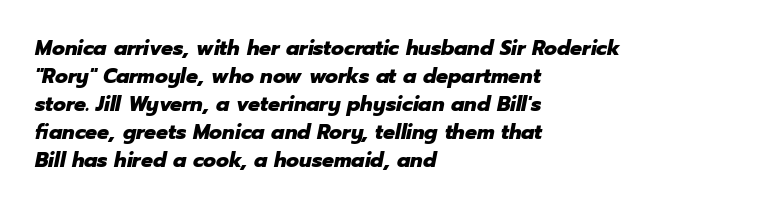
If you drew a ruler down the left edge, every line would touch it. If you measured baseline to baseline, you'd find a middling distance. Plenty of ink on the page — the face is bold. Underline: absent. Default kerning and tracking; the words read as compact shapes. If you drew a line through each stem, it would be angled.
